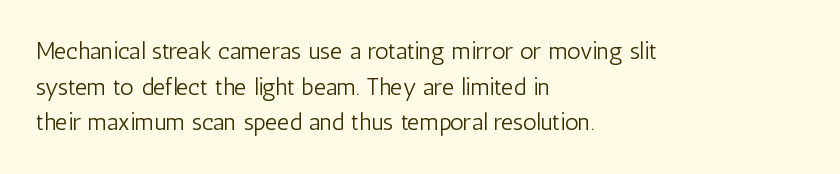
The image shows 24 px text type, upright; set left-aligned, normal line spacing (1.48x), normal letter spacing, not underlined.
